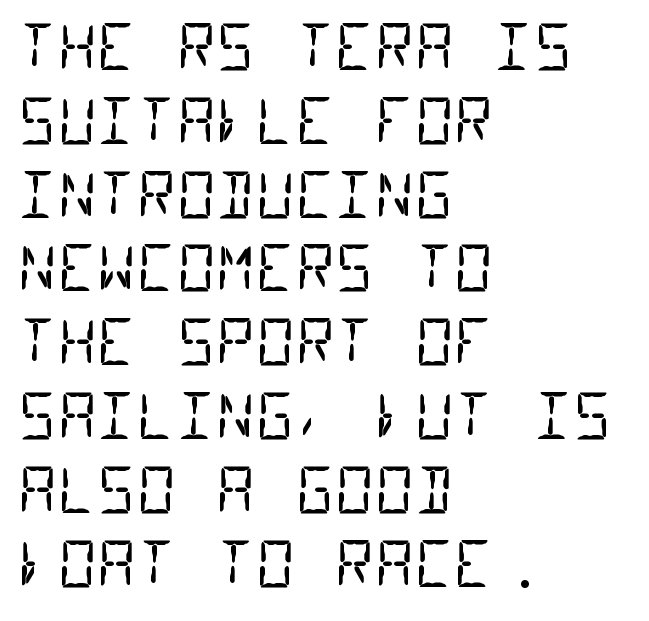
Q: Is the text bold? A: No.
Q: Is the typeface a serif or a sans-serif typeface? A: Sans-serif.
Q: Is the text underlined? A: No.
Q: How is the paragraph aligned? A: Left-aligned.
Q: Is the spacing between letters normal or unusually wide? A: Normal.
Q: Width (condensed, normal, or wide)? A: Condensed.
Q: Stroke contrast? A: Low.
Q: x-height? A: Large.
Q: Monospaced? A: Yes.
